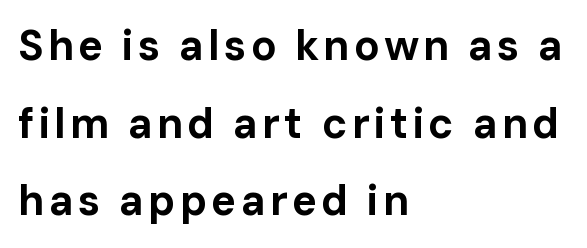
The image shows 42 px bold sans-serif type, upright; set left-aligned, line spacing 1.85x, not underlined; low stroke contrast and a medium x-height.
